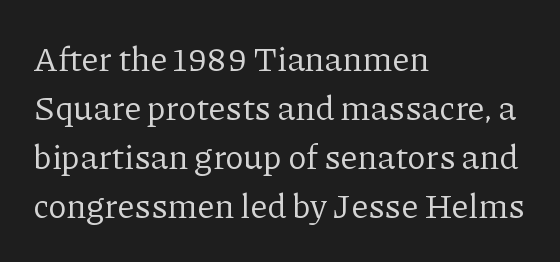
The image shows 34 px regular-weight serif type, upright; set left-aligned, normal line spacing (1.44x), normal letter spacing, not underlined; low stroke contrast and a medium x-height.
